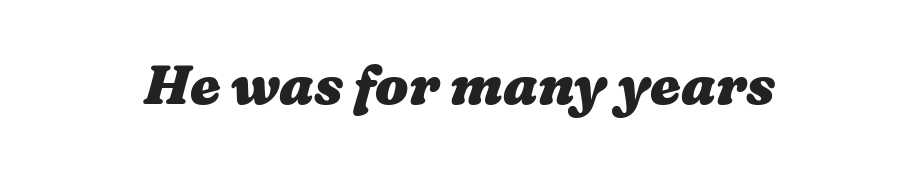
The image shows 55 px heavy, wide type; set normal letter spacing, not underlined; medium stroke contrast and a medium x-height.
